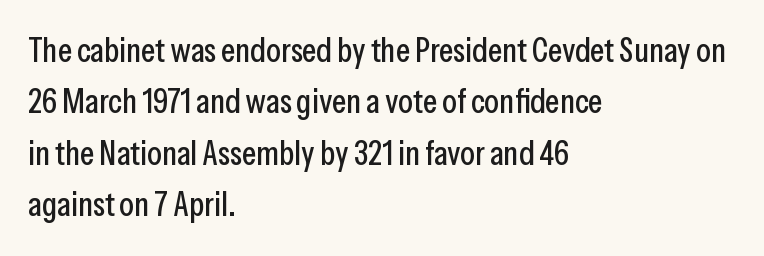
Q: Is the text italic (slanted)? A: No, it is upright.
Q: Is the typeface a serif or a sans-serif typeface? A: Sans-serif.
Q: Is the text underlined? A: No.
Q: How is the paragraph aligned? A: Left-aligned.
Q: Is the spacing between letters normal or unusually wide? A: Normal.
Q: Is the spacing between lines tight, normal or loose? A: Normal.
Q: Width (condensed, normal, or wide)? A: Condensed.
Q: Stroke contrast? A: Low.
Q: x-height? A: Medium.
Q: Monospaced? A: No.
